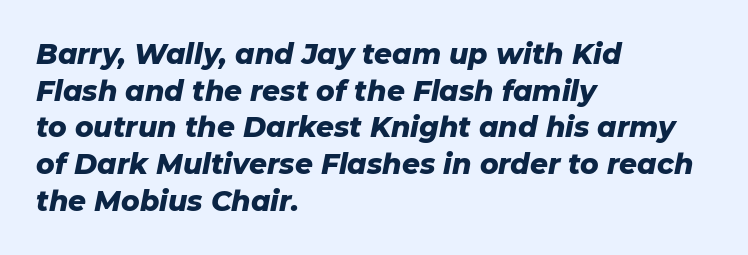
The image shows 28 px heavy type, italic (leaning right); set left-aligned, normal line spacing (1.31x), normal letter spacing, not underlined; low stroke contrast and a medium x-height.
